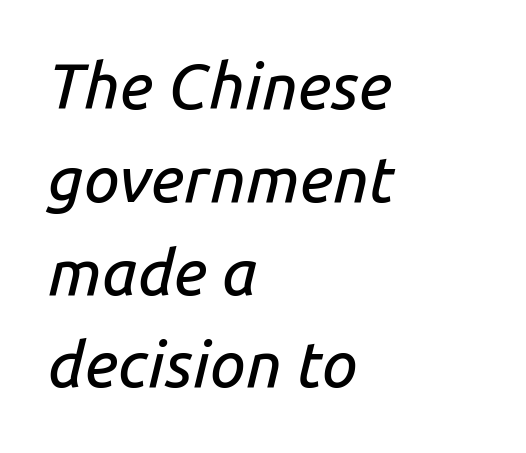
Here the designer chose a conventional face with non-uniform glyph widths. Each word holds together tightly as a unit, with standard inter-letter gaps. These lines are set flush left with a ragged right edge. The passage shown leans; its letterforms are oblique. Decoration check: the copy has no underline. Summary of vertical rhythm: regular, with standard interline spacing.
